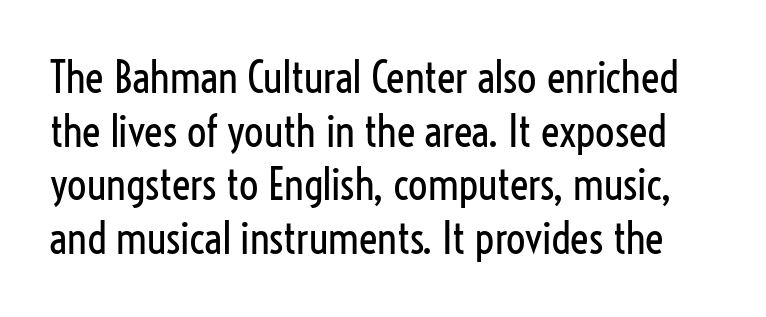
Q: Is the text bold? A: No.
Q: Is the text italic (slanted)? A: No, it is upright.
Q: Is the typeface a serif or a sans-serif typeface? A: Sans-serif.
Q: Is the text underlined? A: No.
Q: Is the spacing between letters normal or unusually wide? A: Normal.
Q: Is the spacing between lines tight, normal or loose? A: Normal.
Q: Width (condensed, normal, or wide)? A: Condensed.
Q: Stroke contrast? A: Low.
Q: x-height? A: Medium.
Q: Monospaced? A: No.
